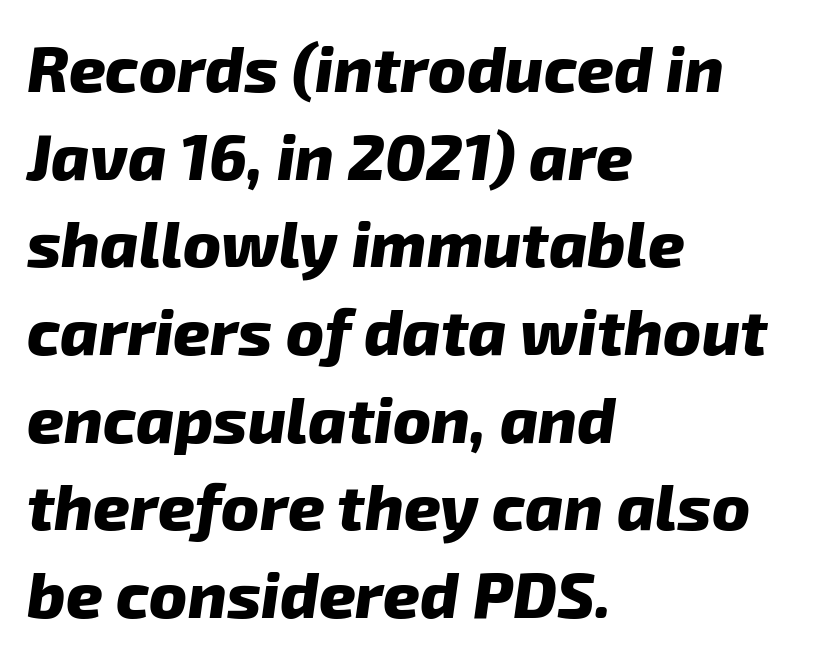
{"serif": "no", "bold": "yes", "weight": "heavy", "width": "normal", "stroke_contrast": "low", "x_height": "medium", "monospaced": "no", "underline": "no", "align": "left", "line_spacing": "normal", "line_spacing_ratio": 1.37, "letter_spacing": "normal", "letter_spacing_em": 0.0, "glyph_px": 64}
